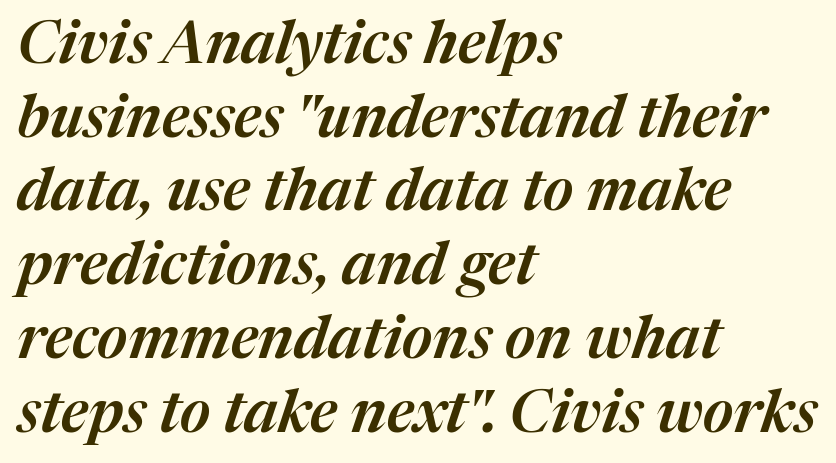
{"italic": "yes", "lean": "right", "slant_degrees": 17, "width": "normal", "stroke_contrast": "medium", "x_height": "medium", "monospaced": "no", "underline": "no", "align": "left", "line_spacing": "normal", "line_spacing_ratio": 1.25, "letter_spacing": "normal", "letter_spacing_em": 0.0, "glyph_px": 59}
